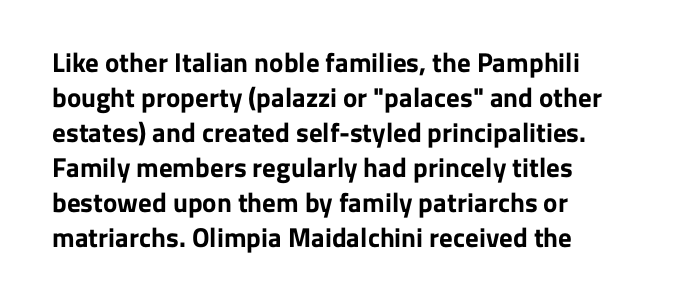
The image shows 27 px bold type, upright; set left-aligned, normal line spacing (1.3x), normal letter spacing, not underlined.
